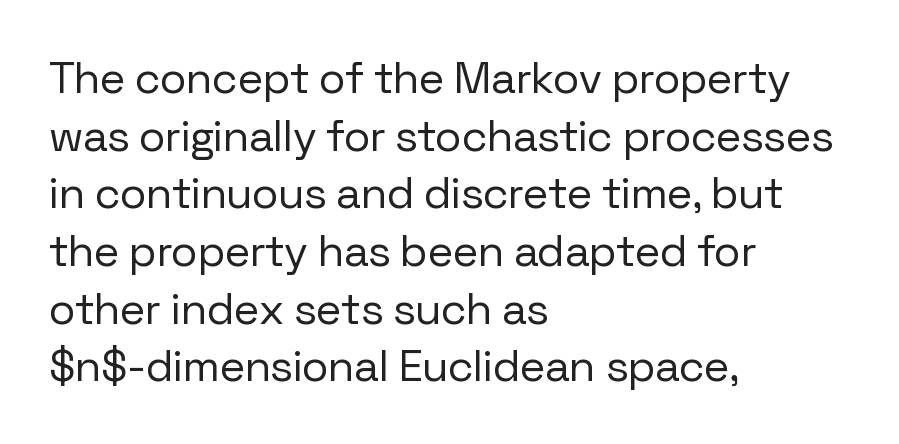
{"serif": "no", "italic": "no", "bold": "no", "weight": "regular", "width": "normal", "stroke_contrast": "low", "x_height": "medium", "monospaced": "no", "underline": "no", "align": "left", "line_spacing": "normal", "line_spacing_ratio": 1.31, "letter_spacing": "normal", "letter_spacing_em": 0.0, "glyph_px": 44}
